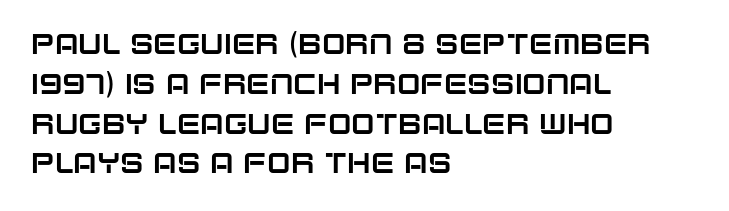
The image shows 28 px sans-serif type, upright; set left-aligned, normal line spacing (1.42x), normal letter spacing, not underlined; low stroke contrast and a large x-height.
